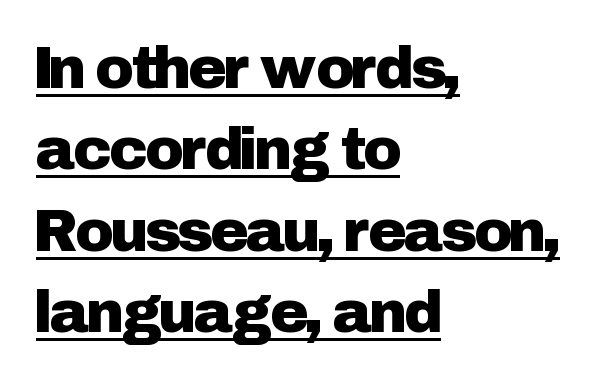
The image shows 59 px sans-serif type, upright; set left-aligned, normal line spacing (1.38x), normal letter spacing, underlined; low stroke contrast and a medium x-height.
